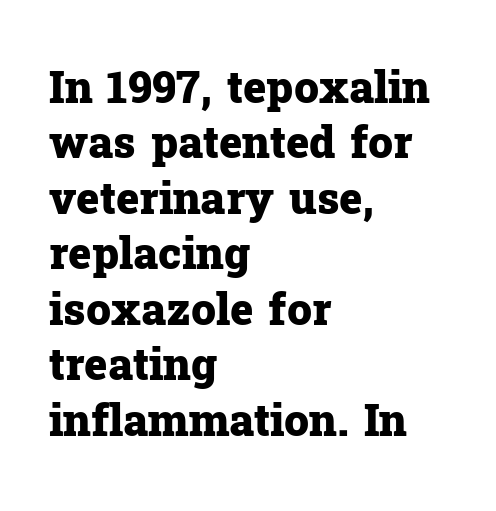
Q: Is the text bold? A: Yes.
Q: Is the text italic (slanted)? A: No, it is upright.
Q: Is the typeface a serif or a sans-serif typeface? A: Serif.
Q: Is the text underlined? A: No.
Q: How is the paragraph aligned? A: Left-aligned.
Q: Is the spacing between letters normal or unusually wide? A: Normal.
Q: Is the spacing between lines tight, normal or loose? A: Normal.
Q: Width (condensed, normal, or wide)? A: Normal.
Q: Stroke contrast? A: Low.
Q: x-height? A: Medium.
Q: Monospaced? A: No.
